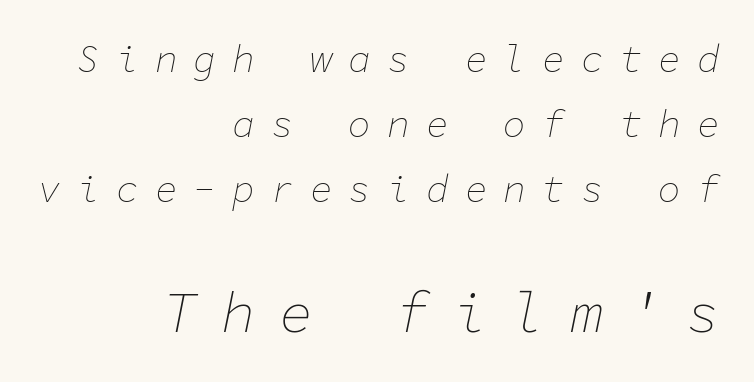
Q: Is the text bold? A: No.
Q: Is the text italic (slanted)? A: Yes, it leans right by about 11 degrees.
Q: Is the text underlined? A: No.
Q: How is the paragraph aligned? A: Right-aligned.
Q: Is the spacing between letters normal or unusually wide? A: Unusually wide.
Q: Which block of text is set in a larger size, the first (top) or the second (bottom)? A: The second (bottom) one.
Q: Width (condensed, normal, or wide)? A: Normal.
Q: Stroke contrast? A: Low.
Q: x-height? A: Medium.
Q: Monospaced? A: Yes.
